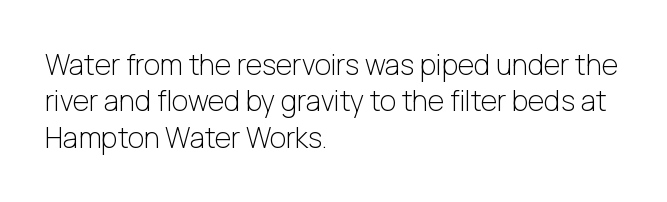
{"serif": "no", "italic": "no", "bold": "no", "weight": "light", "width": "normal", "stroke_contrast": "low", "x_height": "medium", "monospaced": "no", "underline": "no", "align": "left", "line_spacing": "normal", "line_spacing_ratio": 1.3, "letter_spacing": "normal", "letter_spacing_em": 0.0, "glyph_px": 28}
